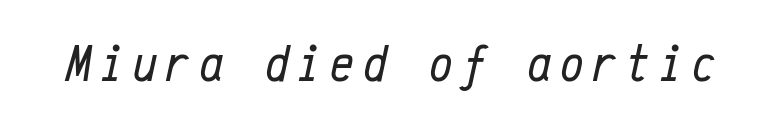
{"italic": "yes", "lean": "right", "slant_degrees": 12, "bold": "no", "weight": "regular", "width": "condensed", "stroke_contrast": "low", "x_height": "medium", "monospaced": "yes", "underline": "no", "glyph_px": 53}
